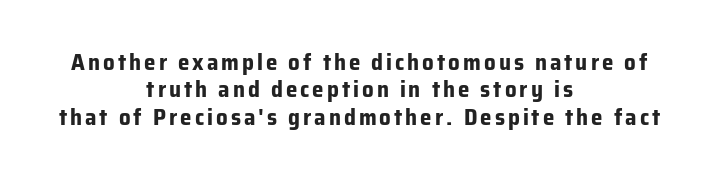
Beneath every word, the page is bare. Weight: bold. Alignment: centered. Characters remain perfectly vertical along every line.
